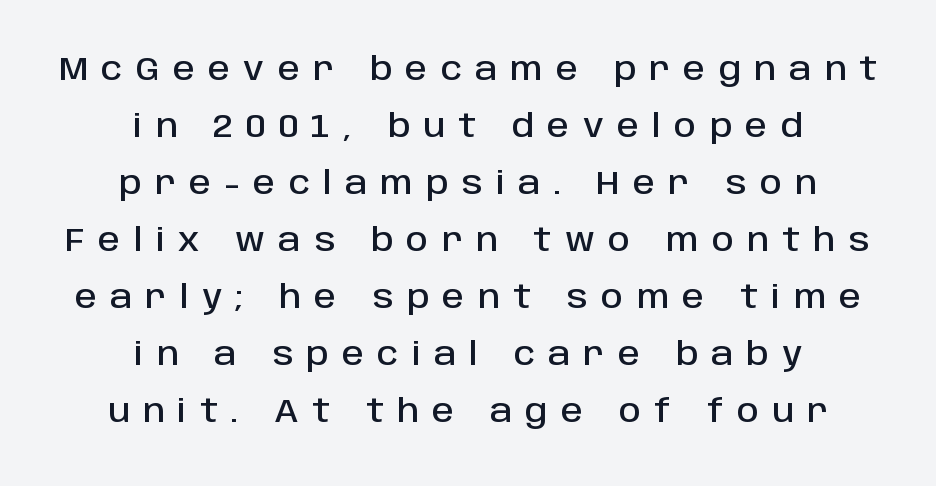
Q: Is the text italic (slanted)? A: No, it is upright.
Q: Is the typeface a serif or a sans-serif typeface? A: Sans-serif.
Q: Is the text underlined? A: No.
Q: How is the paragraph aligned? A: Centered.
Q: Is the spacing between letters normal or unusually wide? A: Unusually wide.
Q: Width (condensed, normal, or wide)? A: Normal.
Q: Stroke contrast? A: Low.
Q: x-height? A: Large.
Q: Monospaced? A: No.
